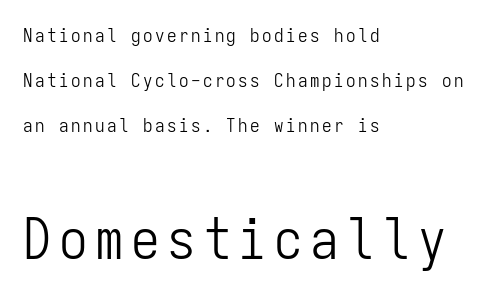
The image shows 57 px light, condensed sans-serif type, upright, monospaced; set left-aligned, loose line spacing (2.37x), not underlined; the second (bottom) block is 3.0x larger; low stroke contrast and a medium x-height.
